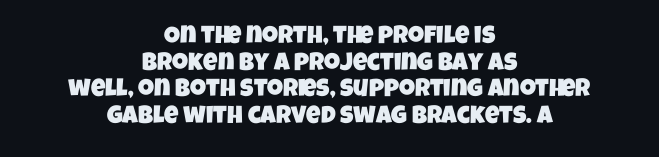
How would I describe the line gaps? Narrow and economical. Nobody drew a line under any word here. Caption: standard tracking, unaltered. One-word summary of the alignment: center.
